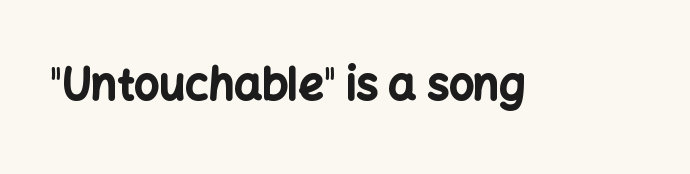
Q: Is the text bold? A: Yes.
Q: Is the text italic (slanted)? A: No, it is upright.
Q: Is the typeface a serif or a sans-serif typeface? A: Sans-serif.
Q: Is the text underlined? A: No.
Q: Is the spacing between letters normal or unusually wide? A: Normal.
Q: Width (condensed, normal, or wide)? A: Normal.
Q: Stroke contrast? A: Low.
Q: x-height? A: Medium.
Q: Monospaced? A: No.
